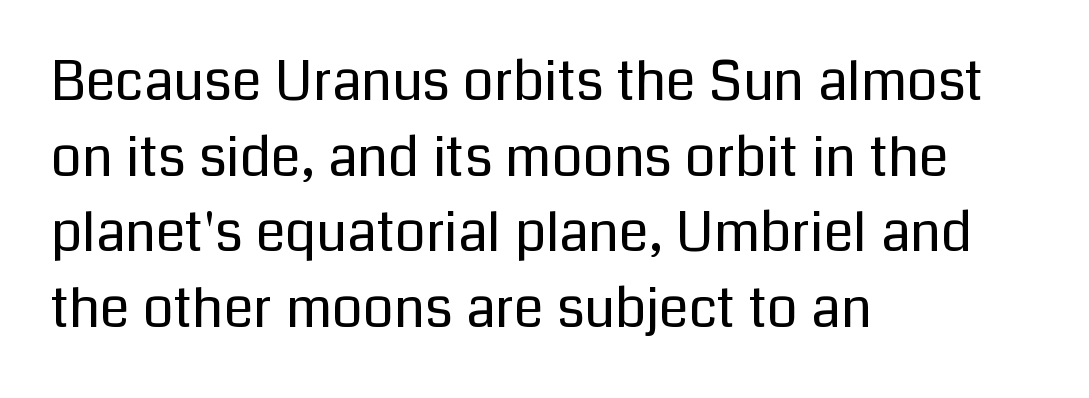
{"serif": "no", "italic": "no", "bold": "no", "weight": "regular", "width": "normal", "stroke_contrast": "low", "x_height": "medium", "monospaced": "no", "underline": "no", "align": "left", "line_spacing": "normal", "line_spacing_ratio": 1.4, "letter_spacing": "normal", "letter_spacing_em": 0.0, "glyph_px": 54}
